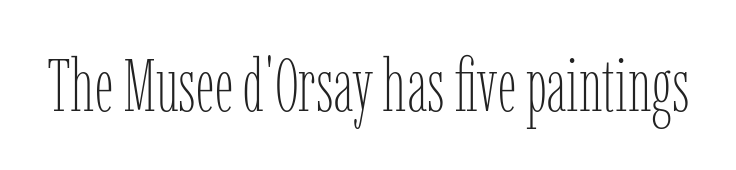
Counters stay open thanks to moderate or lighter strokes. Varying glyph widths throughout — classic text-font behaviour. The type is set solid horizontally, with unmodified tracking. Upright lettering throughout. Underline: absent.
